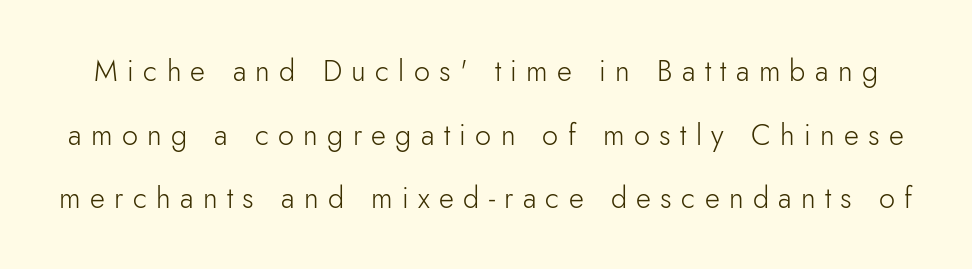
The image shows 29 px light sans-serif type, upright; set loose line spacing (2.19x), unusually wide letter spacing (+0.32 em), not underlined; low stroke contrast and a small x-height.
